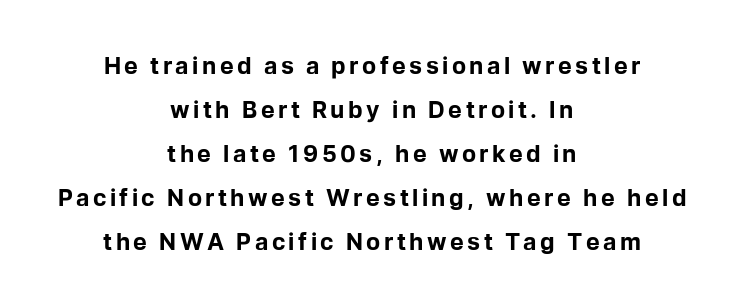
Does the lettering tilt? It doesn't — this is upright. Descender tails drop into unmarked territory. Typographic density is high because the face is bold. Whoever set this chose breathing room over compactness in the vertical rhythm. Every row of glyphs is offset so its center matches the block's center.
